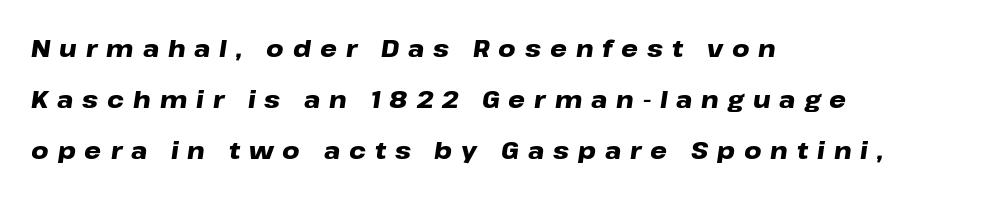
Q: Is the text bold? A: Yes.
Q: Is the text italic (slanted)? A: Yes, it leans right by about 8 degrees.
Q: Is the text underlined? A: No.
Q: How is the paragraph aligned? A: Left-aligned.
Q: Is the spacing between letters normal or unusually wide? A: Unusually wide.
Q: Is the spacing between lines tight, normal or loose? A: Loose.
